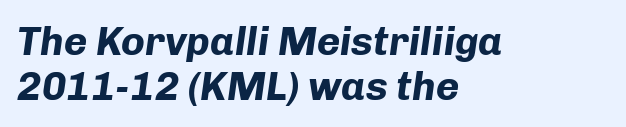
Horizontally, the lines are justified to the leading edge only. The glyphs have the mass of a bold cut. The face used here has a pronounced slope to its letters. Short note: letters normally spaced. The baseline area is clear. Spacing verdict: proportional, widths tailored to each character.
